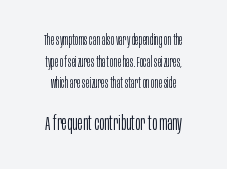
The image shows 20 px text type, upright; set centered, normal line spacing (1.55x), normal letter spacing, not underlined; the second (bottom) block is 1.43x larger.
